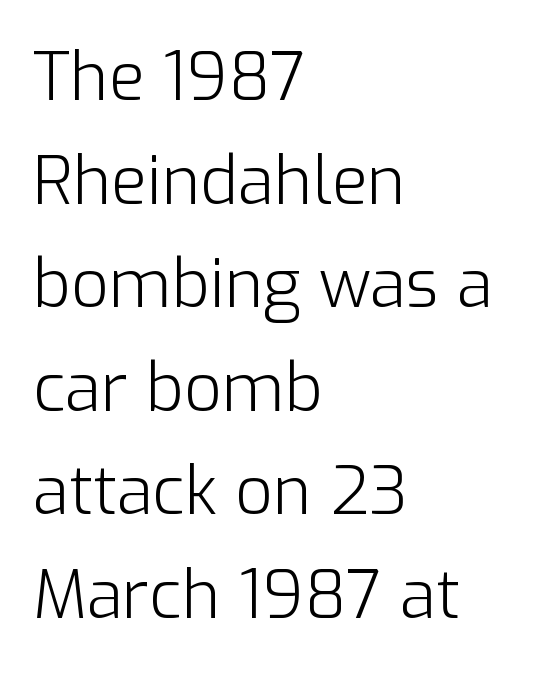
Q: Is the text bold? A: No.
Q: Is the text italic (slanted)? A: No, it is upright.
Q: Is the typeface a serif or a sans-serif typeface? A: Sans-serif.
Q: Is the text underlined? A: No.
Q: How is the paragraph aligned? A: Left-aligned.
Q: Is the spacing between letters normal or unusually wide? A: Normal.
Q: Is the spacing between lines tight, normal or loose? A: Normal.
Q: Width (condensed, normal, or wide)? A: Normal.
Q: Stroke contrast? A: Low.
Q: x-height? A: Medium.
Q: Monospaced? A: No.
